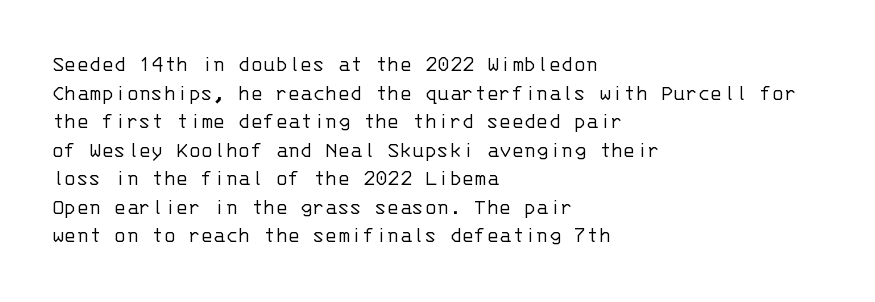
The image shows 23 px text type, upright; set left-aligned, line spacing 1.24x, normal letter spacing, not underlined.
